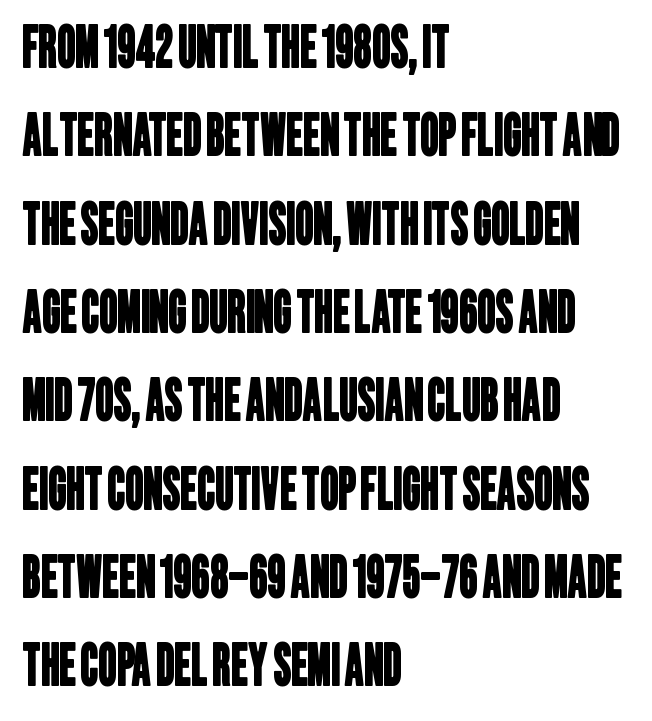
Q: Is the typeface a serif or a sans-serif typeface? A: Sans-serif.
Q: Is the text underlined? A: No.
Q: How is the paragraph aligned? A: Left-aligned.
Q: Is the spacing between letters normal or unusually wide? A: Normal.
Q: Is the spacing between lines tight, normal or loose? A: Normal.
Q: Width (condensed, normal, or wide)? A: Condensed.
Q: Stroke contrast? A: Low.
Q: x-height? A: Large.
Q: Monospaced? A: No.
